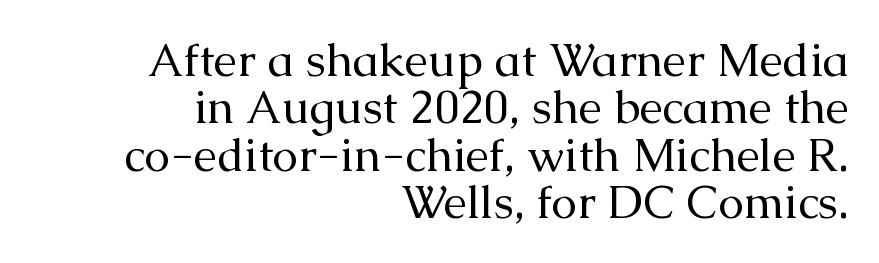
The image shows 46 px regular-weight serif type, upright; set right-aligned, tight line spacing (1.03x), normal letter spacing, not underlined; medium stroke contrast and a medium x-height.
